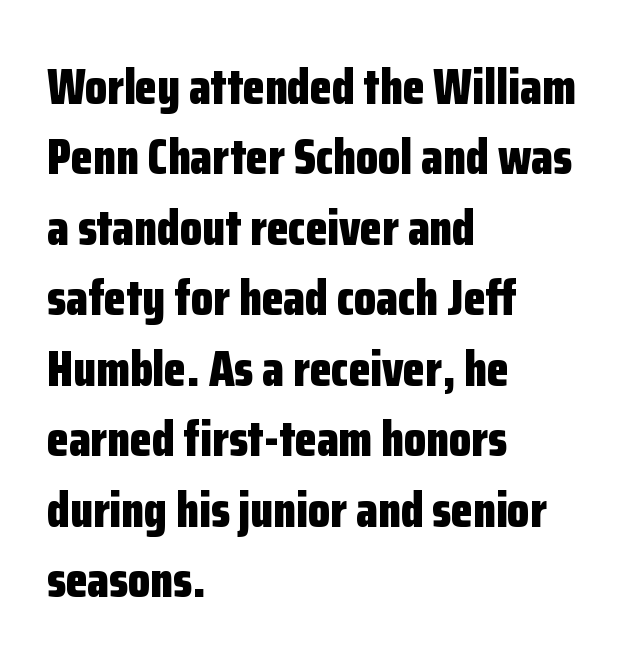
{"serif": "no", "italic": "no", "bold": "yes", "weight": "bold", "width": "condensed", "stroke_contrast": "low", "x_height": "medium", "monospaced": "no", "underline": "no", "align": "left", "line_spacing": "normal", "line_spacing_ratio": 1.41, "letter_spacing": "normal", "letter_spacing_em": 0.0, "glyph_px": 50}
